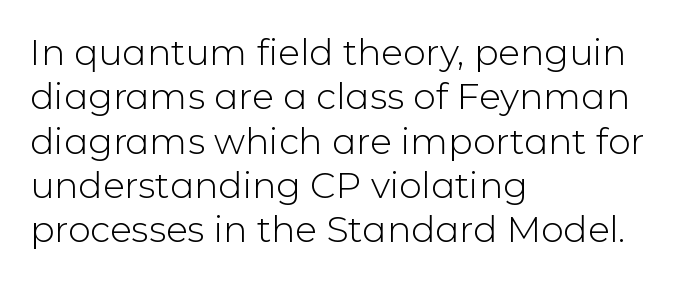
Q: Is the text bold? A: No.
Q: Is the text italic (slanted)? A: No, it is upright.
Q: Is the typeface a serif or a sans-serif typeface? A: Sans-serif.
Q: Is the text underlined? A: No.
Q: How is the paragraph aligned? A: Left-aligned.
Q: Is the spacing between letters normal or unusually wide? A: Normal.
Q: Width (condensed, normal, or wide)? A: Normal.
Q: Stroke contrast? A: Low.
Q: x-height? A: Medium.
Q: Monospaced? A: No.
